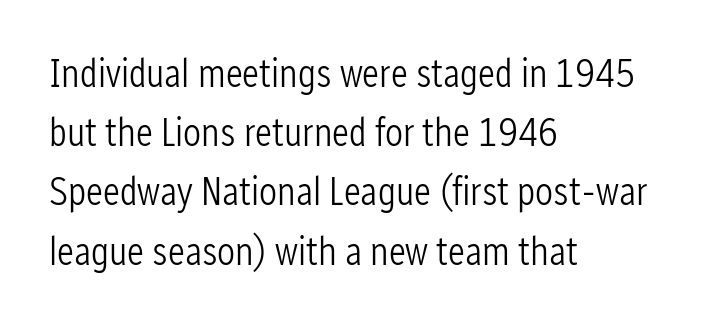
I'd call this a sans setting — the letters go barefoot. This rendering features lettering with no underline. In terms of posture, this sample is upright. Stems and bowls with no extra thickness — not bold.
